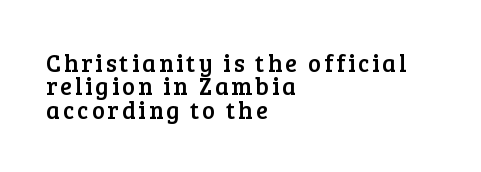
Q: Is the text italic (slanted)? A: No, it is upright.
Q: Is the text underlined? A: No.
Q: How is the paragraph aligned? A: Left-aligned.
Q: Is the spacing between lines tight, normal or loose? A: Tight.
